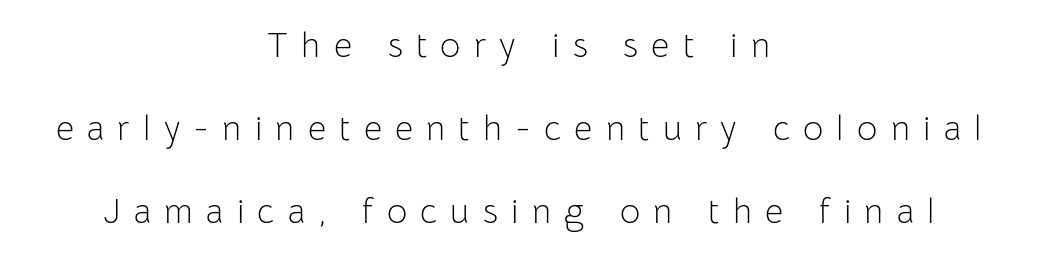
The image shows 35 px light sans-serif type, upright; set centered, loose line spacing (2.37x), unusually wide letter spacing (+0.38 em), not underlined; low stroke contrast and a medium x-height.
